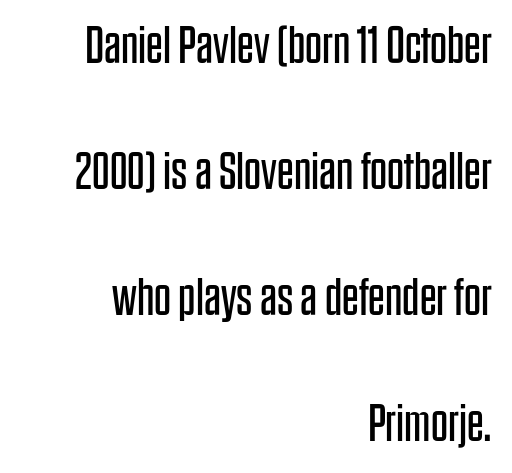
The image shows 53 px regular-weight, condensed sans-serif type, upright; set right-aligned, loose line spacing (2.38x), normal letter spacing, not underlined; low stroke contrast and a large x-height.
